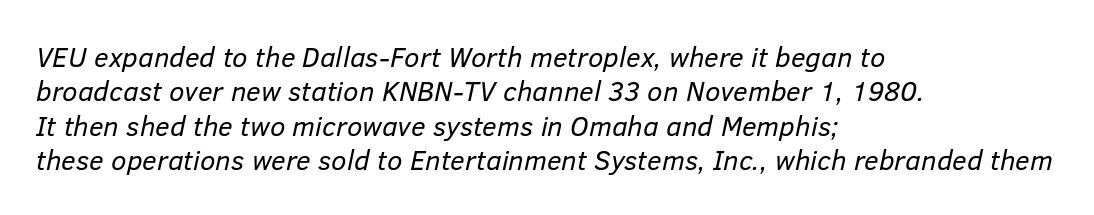
The image shows 28 px regular-weight type, italic (leaning right); set left-aligned, line spacing 1.23x, normal letter spacing, not underlined; low stroke contrast and a medium x-height.
